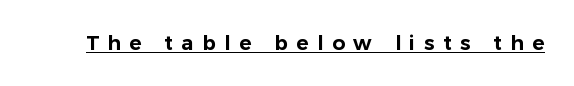
You could only call the tracking loose — the letters float apart. It's the straight-up-and-down kind of type. Underlining? Definitely there.
